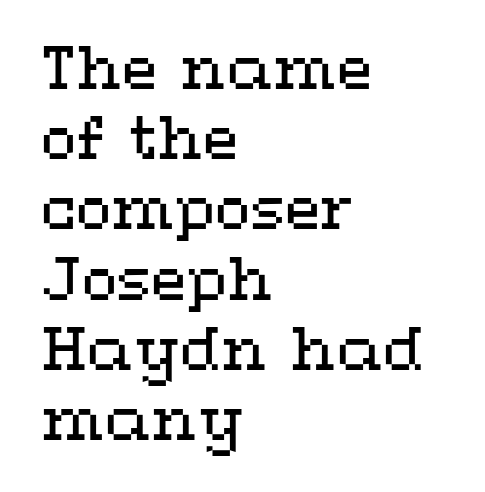
Q: Is the text bold? A: No.
Q: Is the text italic (slanted)? A: No, it is upright.
Q: Is the text underlined? A: No.
Q: How is the paragraph aligned? A: Left-aligned.
Q: Is the spacing between letters normal or unusually wide? A: Normal.
Q: Width (condensed, normal, or wide)? A: Wide.
Q: Stroke contrast? A: Medium.
Q: x-height? A: Medium.
Q: Monospaced? A: No.
